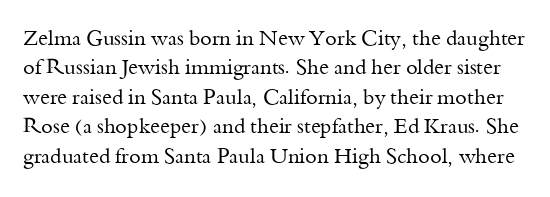
Q: Is the text bold? A: No.
Q: Is the text italic (slanted)? A: No, it is upright.
Q: Is the text underlined? A: No.
Q: Is the spacing between letters normal or unusually wide? A: Normal.
Q: Is the spacing between lines tight, normal or loose? A: Normal.
